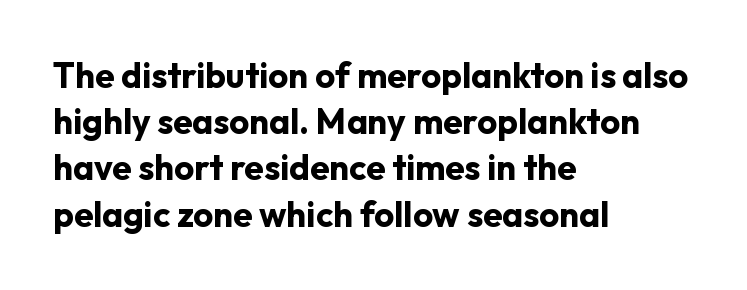
The image shows 35 px bold sans-serif type, upright; set left-aligned, normal line spacing (1.32x), normal letter spacing, not underlined; low stroke contrast and a medium x-height.
